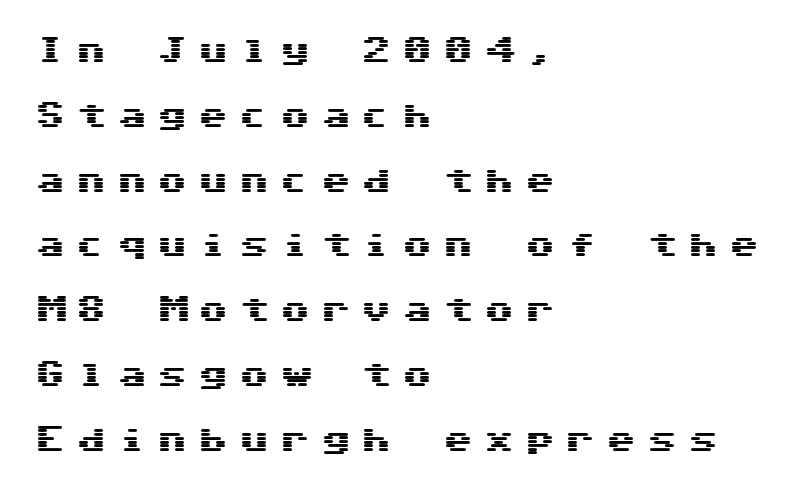
Q: Is the text italic (slanted)? A: No, it is upright.
Q: Is the typeface a serif or a sans-serif typeface? A: Sans-serif.
Q: Is the text underlined? A: No.
Q: How is the paragraph aligned? A: Left-aligned.
Q: Is the spacing between letters normal or unusually wide? A: Unusually wide.
Q: Is the spacing between lines tight, normal or loose? A: Loose.
Q: Width (condensed, normal, or wide)? A: Wide.
Q: Stroke contrast? A: Medium.
Q: x-height? A: Medium.
Q: Monospaced? A: Yes.
